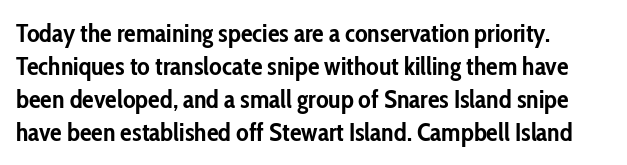
{"italic": "no", "bold": "yes", "underline": "no", "align": "left", "line_spacing": "normal", "line_spacing_ratio": 1.27, "letter_spacing": "normal", "letter_spacing_em": 0.0, "glyph_px": 26}
